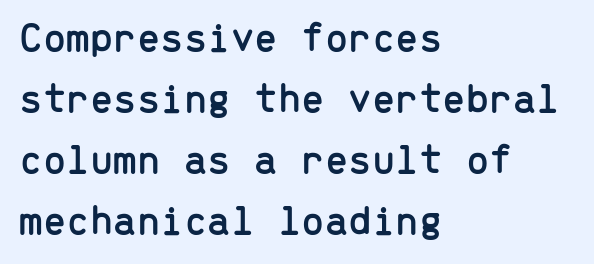
{"serif": "no", "italic": "no", "width": "normal", "stroke_contrast": "low", "x_height": "medium", "monospaced": "yes", "underline": "no", "align": "left", "line_spacing": "normal", "line_spacing_ratio": 1.45, "letter_spacing": "normal", "letter_spacing_em": 0.0, "glyph_px": 42}
